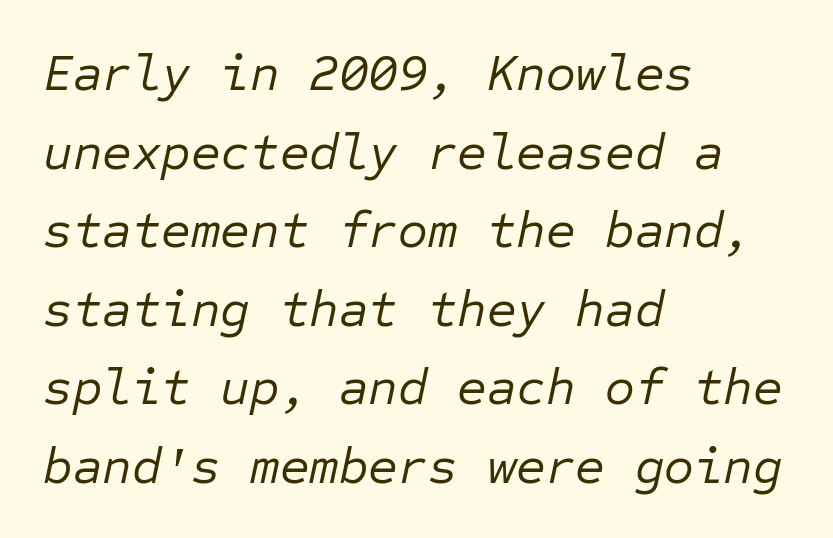
The image shows 51 px regular-weight type, italic (leaning right), monospaced; set left-aligned, normal line spacing (1.54x), normal letter spacing, not underlined; low stroke contrast and a medium x-height.
